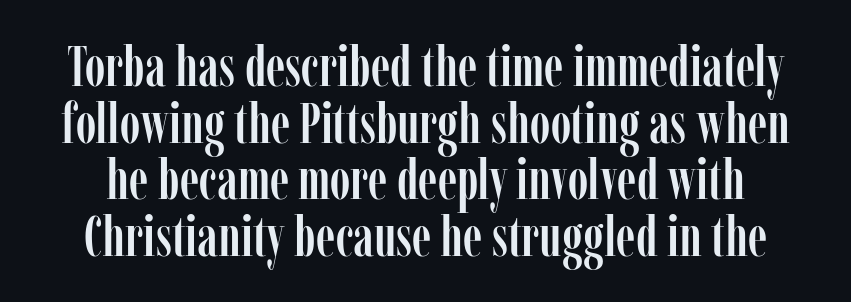
{"serif": "yes", "italic": "no", "width": "condensed", "stroke_contrast": "low", "x_height": "medium", "monospaced": "no", "underline": "no", "line_spacing": "tight", "line_spacing_ratio": 1.01, "letter_spacing": "normal", "letter_spacing_em": 0.0, "glyph_px": 56}
